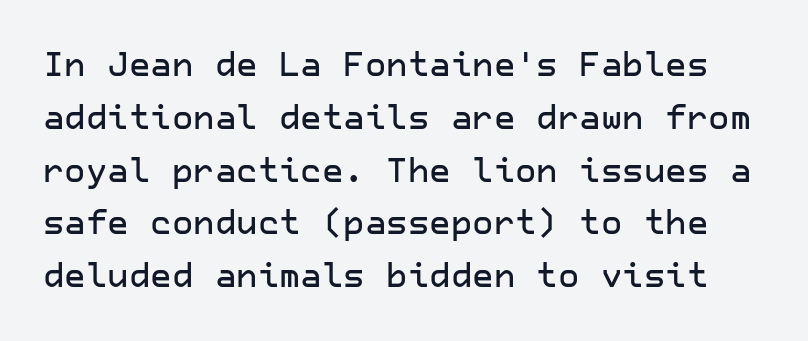
Is the letter spacing exaggerated? No — it looks like the ordinary default. In terms of posture, this sample is upright. Stroke terminals: plain, sans-serif. Descenders hang freely into open space. In terms of leading, this rendering sits right in the middle.
